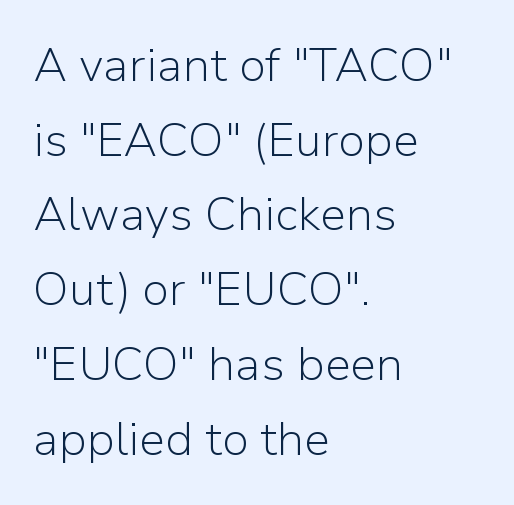
Rendered with straight, roman letterforms. Are there feet on the stems? There aren't — it's a sans. The typeface has the unassuming heft of standard copy or less. The rendering keeps characters at their native spacing. The passage shown is typed in a proportional face where columns would drift. Only glyphs here, with clear space below each row.
